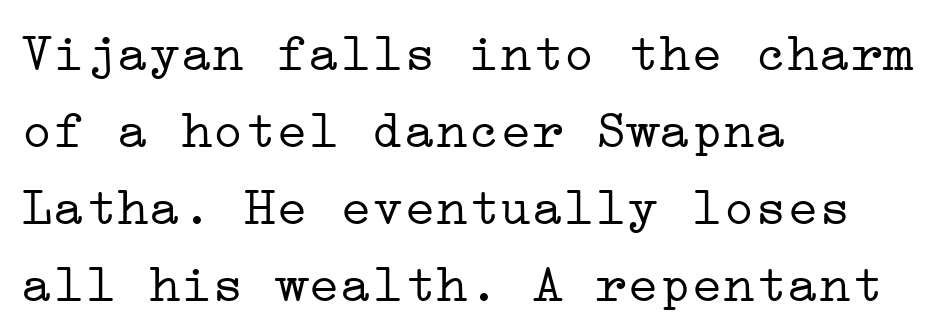
Serif or sans? Serif — the stroke terminals have little feet. The rendering keeps characters at their native spacing. No italicization has been applied; the sample stays upright. This sample is left-justified, so line endings fall wherever the words run out. Is the stroke heavy? The answer is a plain regular-or-lighter. Baseline-to-baseline distance is the conventional proportion of letter height.
